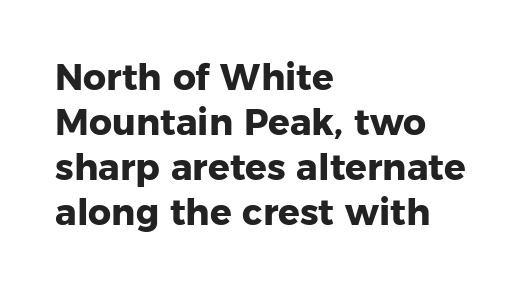
Type style note: lacks serifs. Anything drawn beneath the words? Only blank space. In terms of posture, this sample is upright. Nothing unusual about the tracking: characters are spaced as the font intends. This sample is left-justified, so line endings fall wherever the words run out. The lines sit at an ordinary, default distance from one another.
